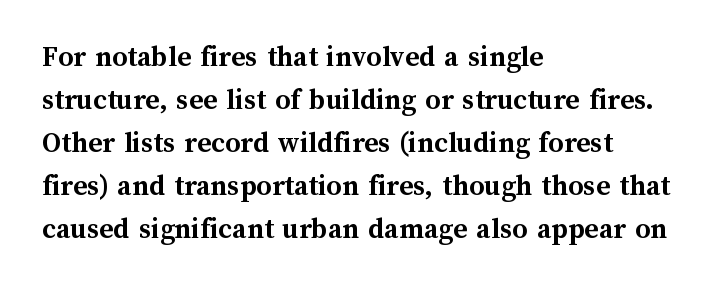
Here the glyphs are tracked normally, forming tight word shapes. The space beneath each line is pristine and unruled. Normally led — the rows are evenly, conventionally spaced. One-word summary of the alignment: left. Students, this is bold: see how much ink each stroke carries. Designer's note — italics off, roman on.
